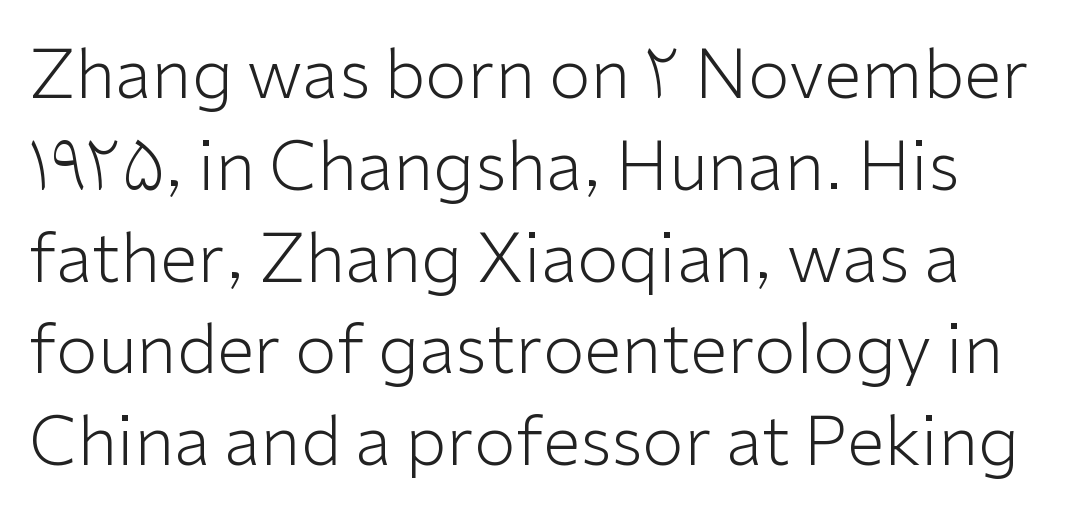
The image shows 68 px light sans-serif type, upright; set normal line spacing (1.35x), normal letter spacing, not underlined; low stroke contrast and a medium x-height.
